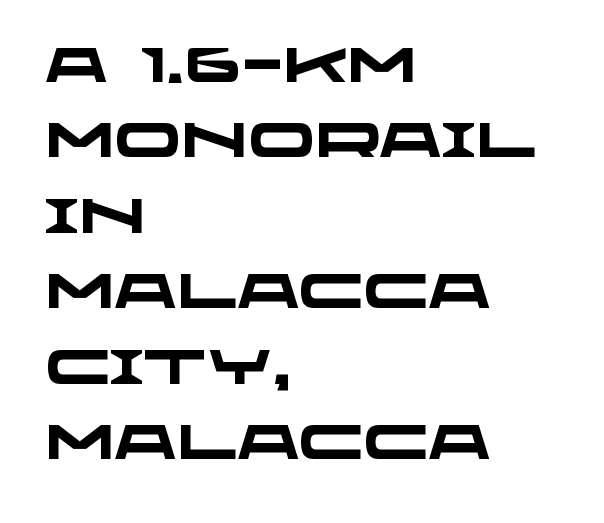
Q: Is the text bold? A: Yes.
Q: Is the typeface a serif or a sans-serif typeface? A: Sans-serif.
Q: Is the text underlined? A: No.
Q: How is the paragraph aligned? A: Left-aligned.
Q: Is the spacing between letters normal or unusually wide? A: Normal.
Q: Is the spacing between lines tight, normal or loose? A: Normal.
Q: Width (condensed, normal, or wide)? A: Wide.
Q: Stroke contrast? A: Low.
Q: x-height? A: Large.
Q: Monospaced? A: No.
